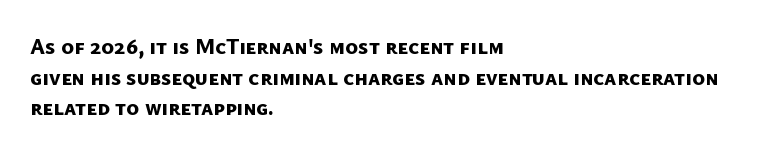
{"bold": "yes", "underline": "no", "align": "left", "line_spacing": "normal", "line_spacing_ratio": 1.39, "letter_spacing": "normal", "letter_spacing_em": 0.0, "glyph_px": 22}
